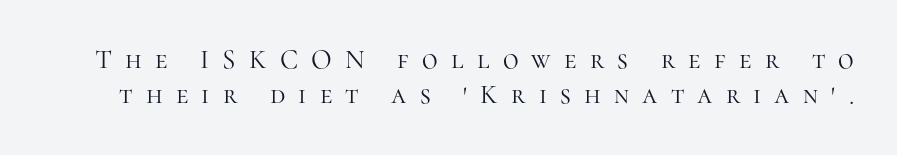
Q: Is the text bold? A: No.
Q: Is the text italic (slanted)? A: No, it is upright.
Q: Is the text underlined? A: No.
Q: Is the spacing between letters normal or unusually wide? A: Unusually wide.
Q: Is the spacing between lines tight, normal or loose? A: Normal.
